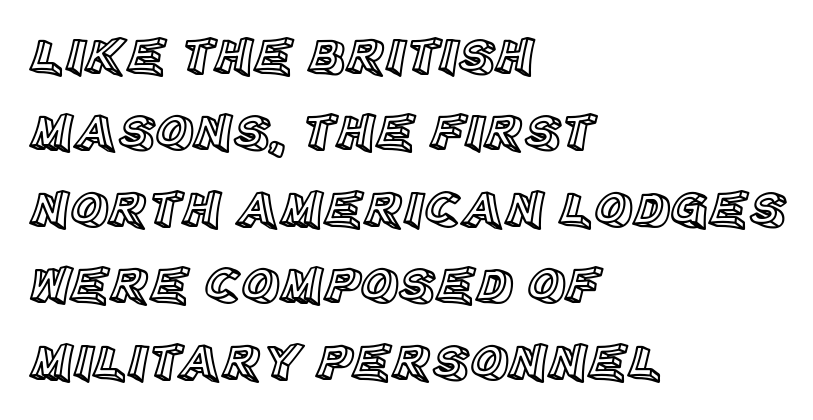
The image shows 52 px text type; set left-aligned, normal line spacing (1.47x), normal letter spacing, not underlined; a large x-height.
